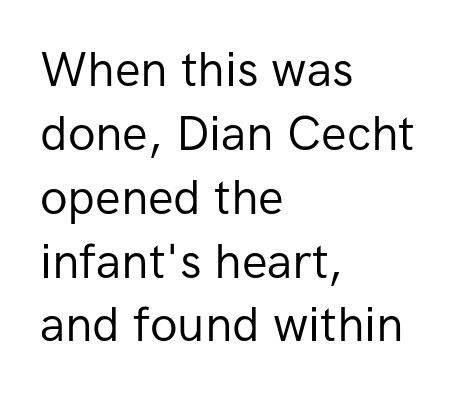
{"serif": "no", "italic": "no", "bold": "no", "weight": "regular", "width": "normal", "stroke_contrast": "low", "x_height": "medium", "monospaced": "no", "underline": "no", "align": "left", "line_spacing": "normal", "line_spacing_ratio": 1.33, "letter_spacing": "normal", "letter_spacing_em": 0.0, "glyph_px": 48}
